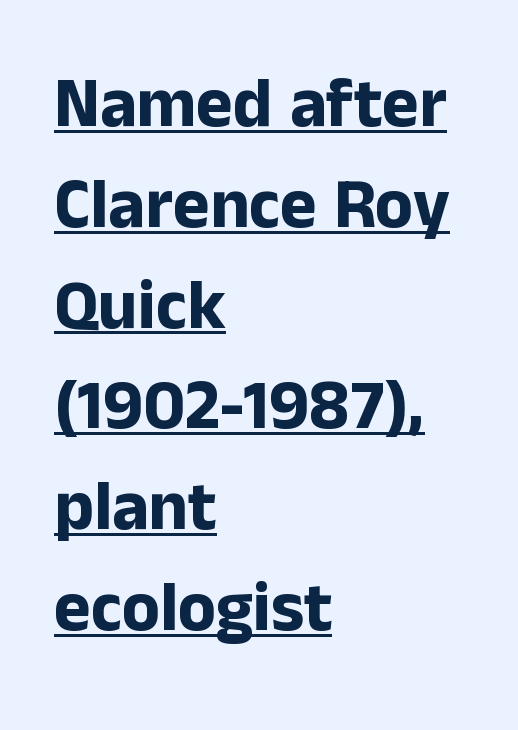
{"serif": "no", "italic": "no", "bold": "yes", "weight": "bold", "width": "normal", "stroke_contrast": "low", "x_height": "medium", "monospaced": "no", "underline": "yes", "align": "left", "line_spacing": "normal", "line_spacing_ratio": 1.44, "letter_spacing": "normal", "letter_spacing_em": 0.0, "glyph_px": 70}
